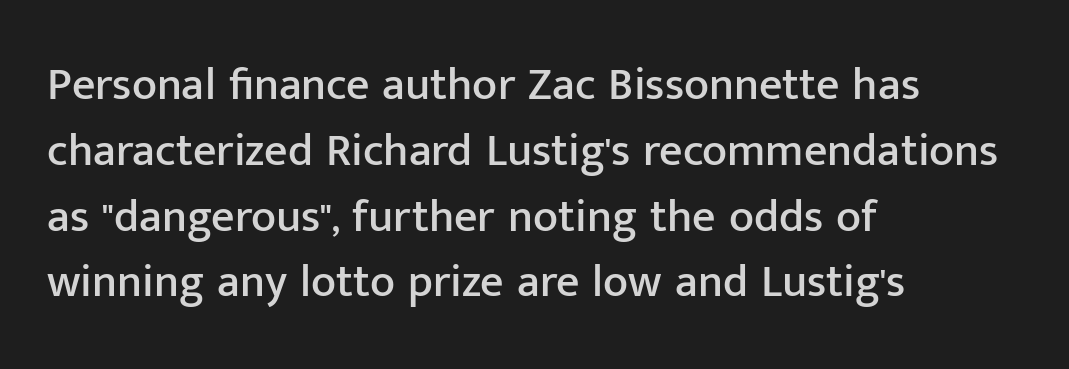
{"serif": "no", "italic": "no", "width": "normal", "stroke_contrast": "low", "x_height": "medium", "monospaced": "no", "underline": "no", "align": "left", "line_spacing": "normal", "line_spacing_ratio": 1.43, "letter_spacing": "normal", "letter_spacing_em": 0.0, "glyph_px": 46}
